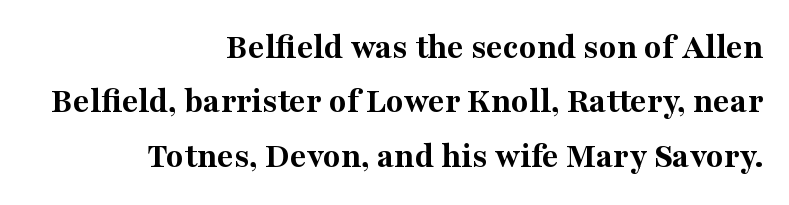
I'd describe the lettering as bold — thick and assertive. Every stem runs plumb, perpendicular to the baseline. Notice how the passage keeps a crisp vertical edge on the right only. Regarding serifs, this sample has them. Successive baselines arrive at the customary interval.
